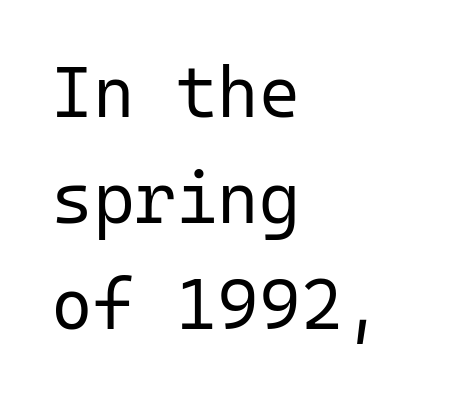
The image shows 71 px regular-weight sans-serif type, upright, monospaced; set left-aligned, normal line spacing (1.49x), normal letter spacing, not underlined; low stroke contrast and a medium x-height.
